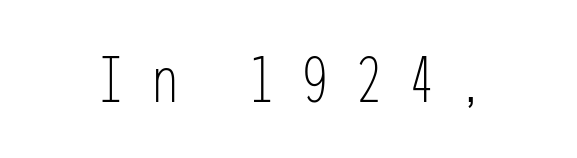
Q: Is the text bold? A: No.
Q: Is the text italic (slanted)? A: No, it is upright.
Q: Is the typeface a serif or a sans-serif typeface? A: Sans-serif.
Q: Is the text underlined? A: No.
Q: Is the spacing between letters normal or unusually wide? A: Unusually wide.
Q: Width (condensed, normal, or wide)? A: Condensed.
Q: Stroke contrast? A: Low.
Q: x-height? A: Medium.
